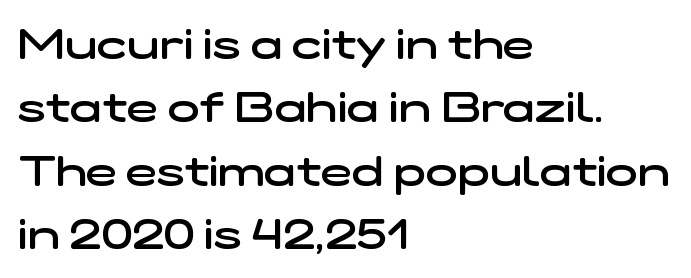
Q: Is the text bold? A: Semi-bold.
Q: Is the typeface a serif or a sans-serif typeface? A: Sans-serif.
Q: Is the text underlined? A: No.
Q: How is the paragraph aligned? A: Left-aligned.
Q: Is the spacing between letters normal or unusually wide? A: Normal.
Q: Is the spacing between lines tight, normal or loose? A: Normal.
Q: Width (condensed, normal, or wide)? A: Wide.
Q: Stroke contrast? A: Low.
Q: x-height? A: Medium.
Q: Monospaced? A: No.
